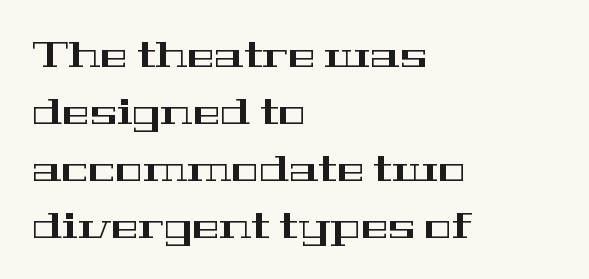
The image shows 37 px wide serif type, upright; set left-aligned, normal line spacing (1.54x), normal letter spacing, not underlined; high stroke contrast and a medium x-height.
